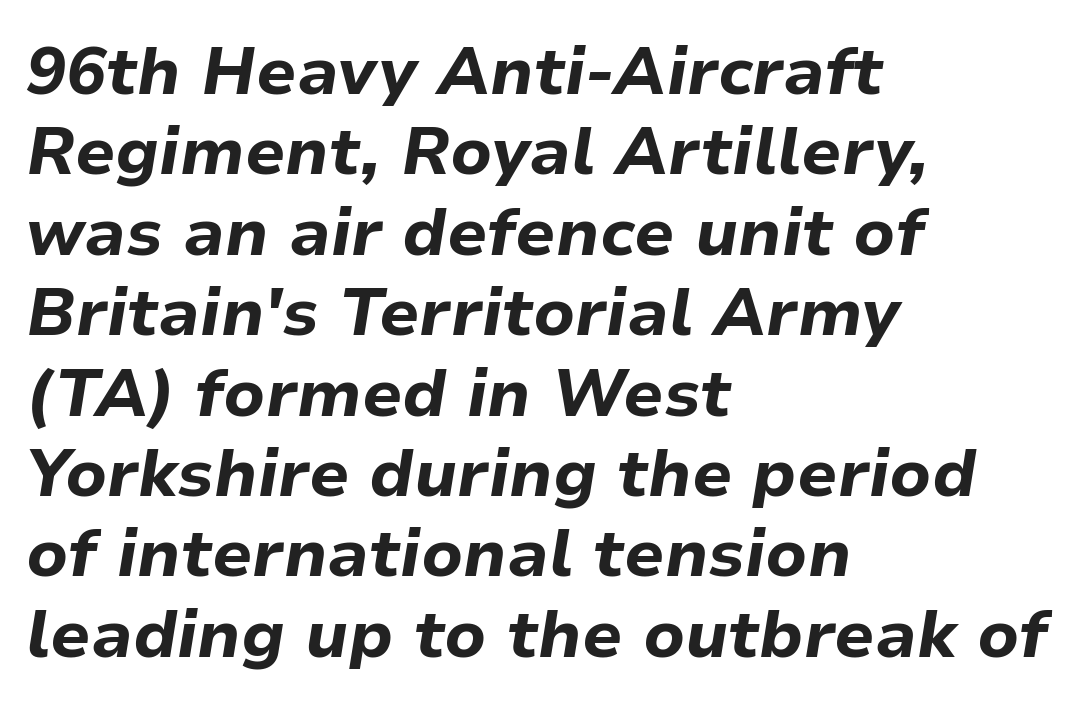
{"italic": "yes", "lean": "right", "slant_degrees": 9, "bold": "yes", "weight": "bold", "width": "normal", "stroke_contrast": "low", "x_height": "medium", "monospaced": "no", "underline": "no", "align": "left", "line_spacing_ratio": 1.2, "letter_spacing": "normal", "letter_spacing_em": 0.0, "glyph_px": 67}
